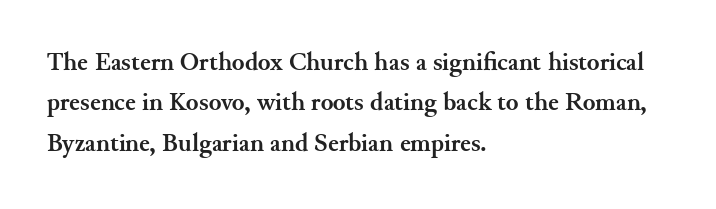
A classic flush-left, rag-right setting is used for this passage. Rows of type keep a routine distance in the vertical direction. Descenders are the only things crossing below the line. The strokes are fattened all the way to bold. Tracking value appears to be zero — textbook default spacing.
